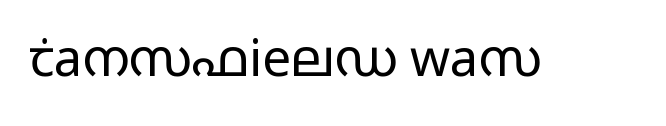
{"serif": "no", "italic": "no", "bold": "no", "weight": "regular", "width": "wide", "stroke_contrast": "low", "x_height": "medium", "monospaced": "no", "underline": "no", "letter_spacing": "normal", "letter_spacing_em": 0.0, "glyph_px": 51}
